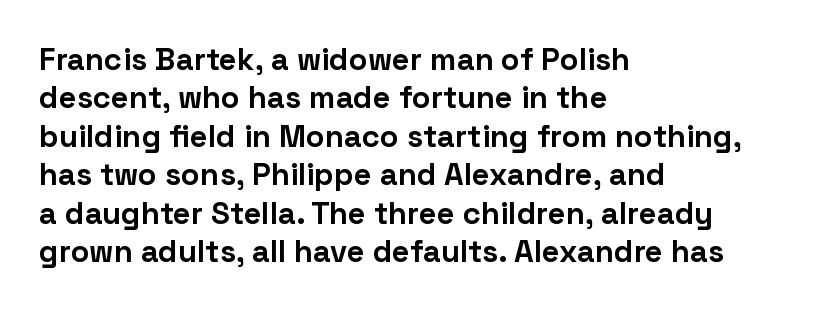
Inter-character spacing is left at the font's built-in metrics. This sample has the flowing, uneven cadence of proportional lettering. The specimen omits any rule beneath the text block's lines. This rendering employs a face without finishing strokes, i.e., a sans-serif.
